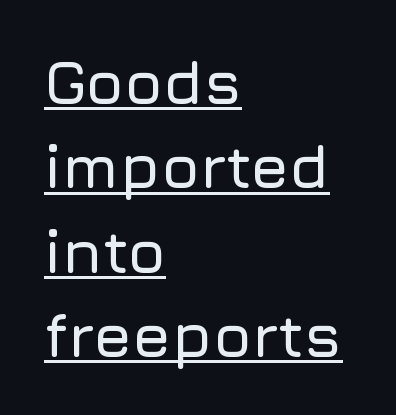
Q: Is the text italic (slanted)? A: No, it is upright.
Q: Is the typeface a serif or a sans-serif typeface? A: Sans-serif.
Q: Is the text underlined? A: Yes.
Q: How is the paragraph aligned? A: Left-aligned.
Q: Is the spacing between letters normal or unusually wide? A: Normal.
Q: Is the spacing between lines tight, normal or loose? A: Normal.
Q: Width (condensed, normal, or wide)? A: Normal.
Q: Stroke contrast? A: Low.
Q: x-height? A: Medium.
Q: Monospaced? A: No.
